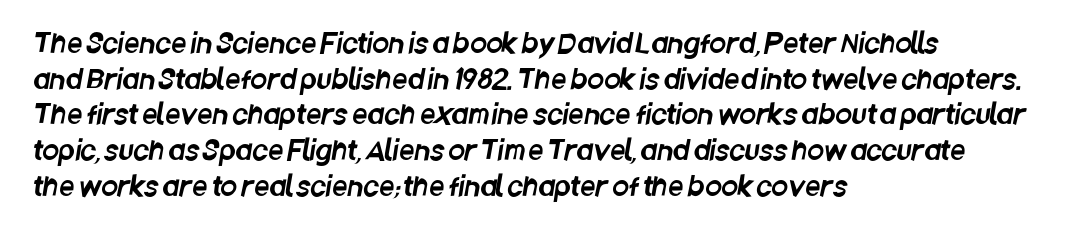
The image shows 27 px text type; set left-aligned, normal line spacing (1.32x), normal letter spacing, not underlined.
